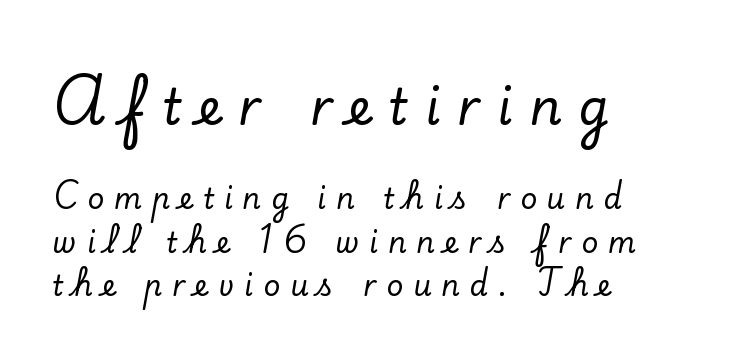
The image shows 50 px serif type; set left-aligned, normal line spacing (1.49x), unusually wide letter spacing (+0.34 em), not underlined; the first (top) block is 1.72x larger; low stroke contrast and a small x-height.
